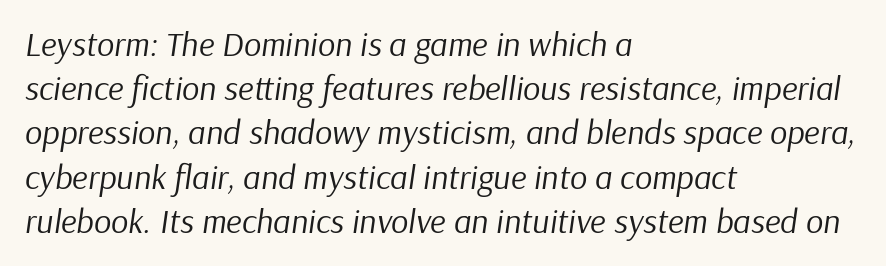
The image shows 34 px regular-weight type, italic (leaning right); set left-aligned, normal line spacing (1.3x), normal letter spacing, not underlined; low stroke contrast and a medium x-height.
